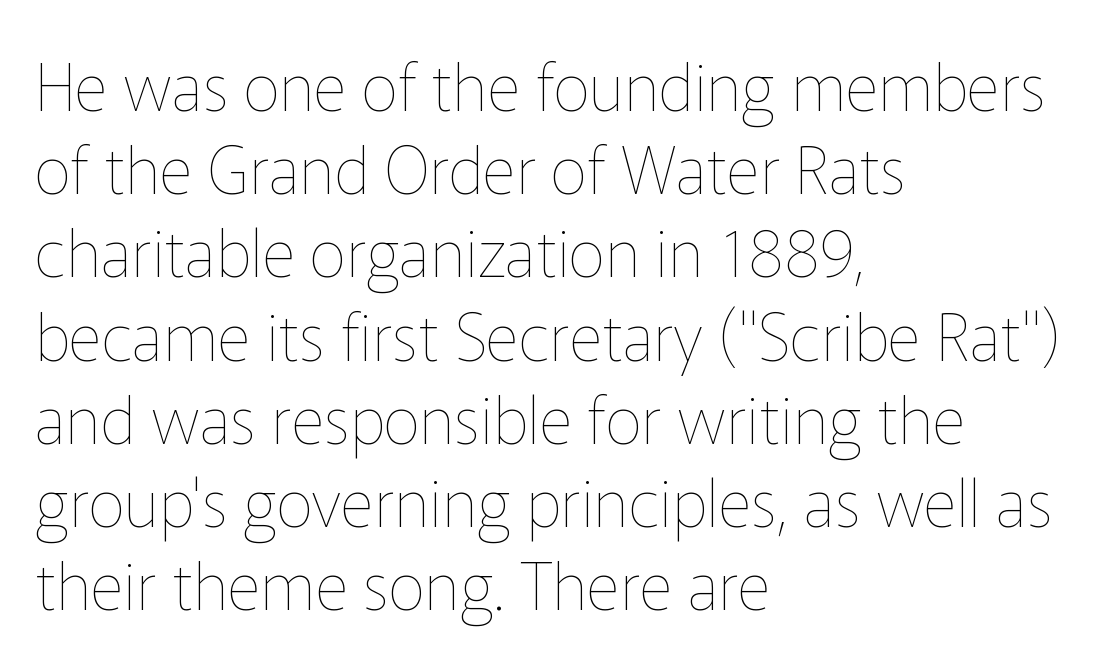
This sample has the flowing, uneven cadence of proportional lettering. A bare baseline throughout the passage. Visually the block forms a straight wall on the left and a jagged coastline on the right. The letters stand straight up with perfectly vertical stems. Each new line begins a customary step beneath the previous one.
